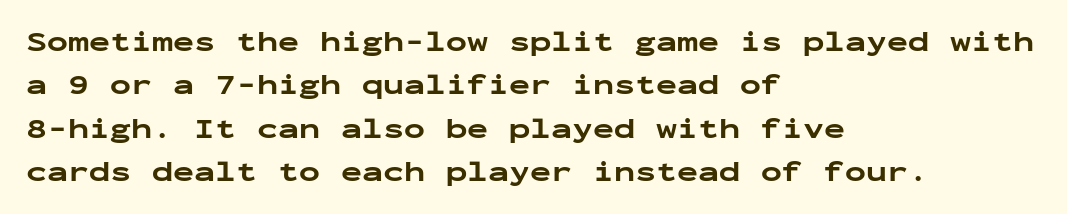
The image shows 28 px bold, wide sans-serif type, upright, monospaced; set left-aligned, normal line spacing (1.55x), normal letter spacing, not underlined; low stroke contrast and a medium x-height.
